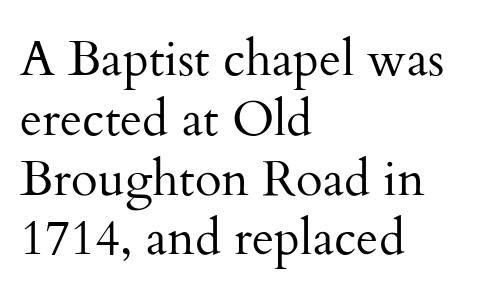
Q: Is the text bold? A: No.
Q: Is the text italic (slanted)? A: No, it is upright.
Q: Is the typeface a serif or a sans-serif typeface? A: Serif.
Q: Is the text underlined? A: No.
Q: How is the paragraph aligned? A: Left-aligned.
Q: Is the spacing between letters normal or unusually wide? A: Normal.
Q: Width (condensed, normal, or wide)? A: Normal.
Q: Stroke contrast? A: Medium.
Q: x-height? A: Small.
Q: Monospaced? A: No.
